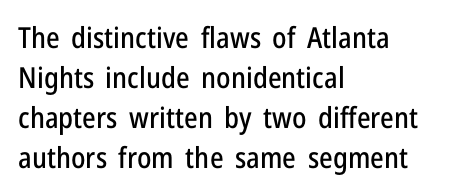
This sample keeps an unexceptional amount of space between lines. The text was rendered using a sans face with plain stroke endings. The passage shown is typed in a proportional face where columns would drift. No word sits above an underline. Between one letter and the next there's only the usual sliver of space. This sample uses an upright cut, with every glyph sitting square on the baseline.
